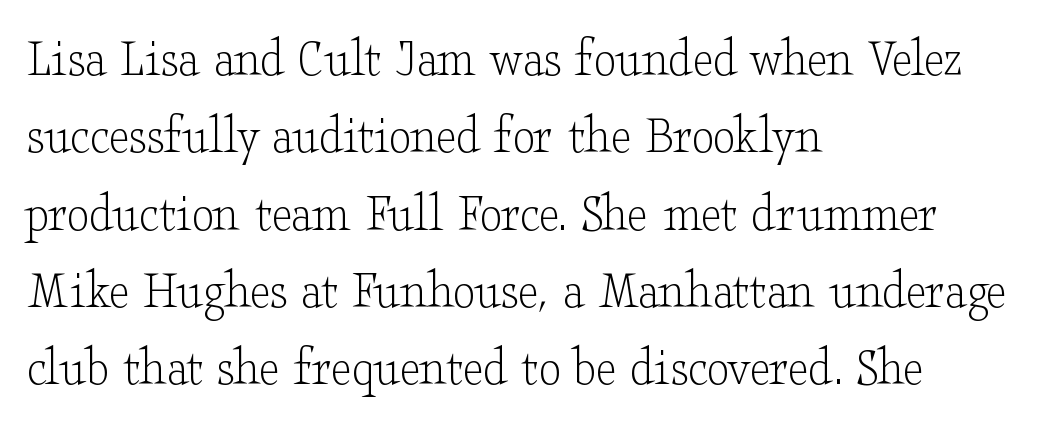
{"serif": "yes", "italic": "no", "bold": "no", "weight": "light", "width": "wide", "stroke_contrast": "low", "x_height": "small", "monospaced": "no", "underline": "no", "align": "left", "line_spacing": "normal", "line_spacing_ratio": 1.38, "letter_spacing": "normal", "letter_spacing_em": 0.0, "glyph_px": 56}
